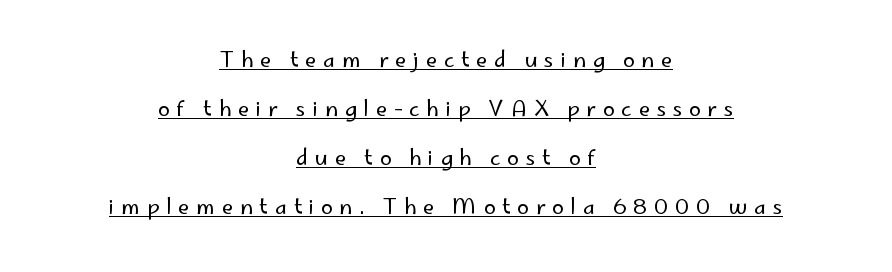
{"italic": "no", "bold": "no", "underline": "yes", "align": "center", "line_spacing": "loose", "line_spacing_ratio": 2.34, "letter_spacing": "wide", "letter_spacing_em": 0.32, "glyph_px": 21}
